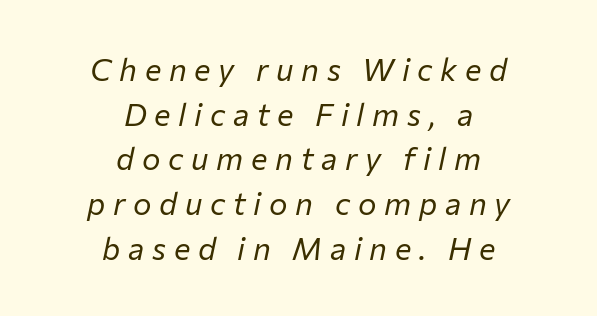
Stroke mass is kept to a normal reading level or below. The passage shown leans; its letterforms are oblique. This rendering widens character spacing well past its baseline value. The letters advance in unequal steps, a hallmark of proportional type.
